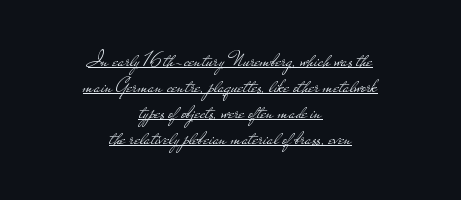
The rendering positions every line midway between the sides. The weight tops out at a normal text grade. What decoration does the sample have? An underline.
